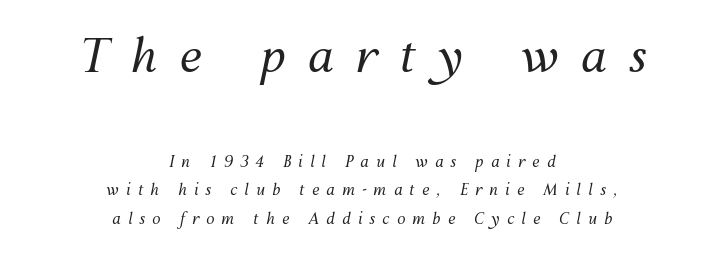
Q: Is the text bold? A: No.
Q: Is the text italic (slanted)? A: Yes, it leans right by about 12 degrees.
Q: Is the text underlined? A: No.
Q: How is the paragraph aligned? A: Centered.
Q: Is the spacing between letters normal or unusually wide? A: Unusually wide.
Q: Which block of text is set in a larger size, the first (top) or the second (bottom)? A: The first (top) one.
Q: Width (condensed, normal, or wide)? A: Normal.
Q: Stroke contrast? A: Medium.
Q: x-height? A: Medium.
Q: Monospaced? A: No.
